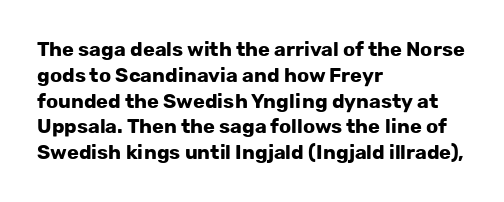
The image shows 20 px bold type, upright; set left-aligned, normal line spacing (1.29x), normal letter spacing, not underlined.
